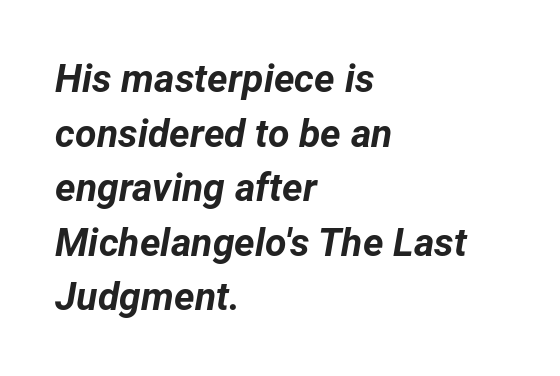
Tracking value appears to be zero — textbook default spacing. Quick note: interline space is typical. Students, this is bold: see how much ink each stroke carries. Words float on clear page, feet unadorned.
